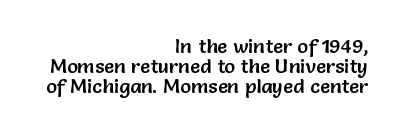
Q: Is the text italic (slanted)? A: No, it is upright.
Q: Is the text underlined? A: No.
Q: How is the paragraph aligned? A: Right-aligned.
Q: Is the spacing between letters normal or unusually wide? A: Normal.
Q: Is the spacing between lines tight, normal or loose? A: Tight.
